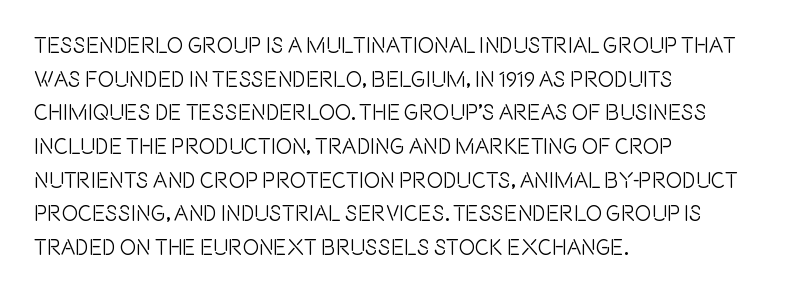
Q: Is the text italic (slanted)? A: No, it is upright.
Q: Is the text underlined? A: No.
Q: How is the paragraph aligned? A: Left-aligned.
Q: Is the spacing between letters normal or unusually wide? A: Normal.
Q: Is the spacing between lines tight, normal or loose? A: Normal.
